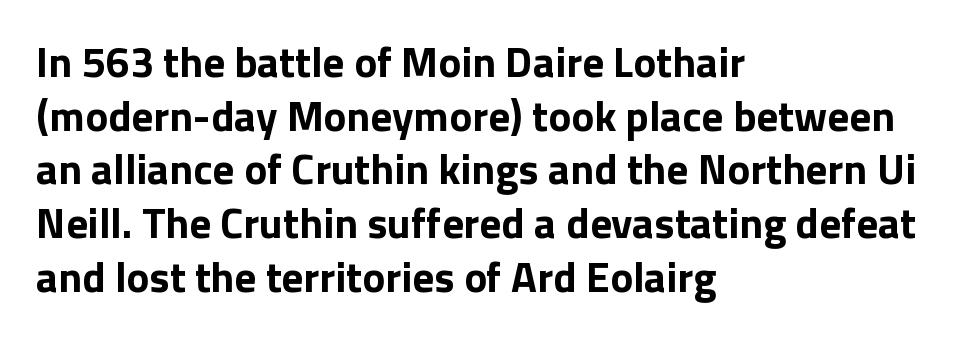
Reading down the column, the eye jumps a familiar distance to each next line. You could call the tracking neutral — neither tight nor loose. Is the block centered? No — it sits flush against the left margin. You can tell from the bare stems that sans-serif type was used. A full-strength bold gives these letters their thick strokes. The rendering uses natural spacing where letterforms have individual widths.
